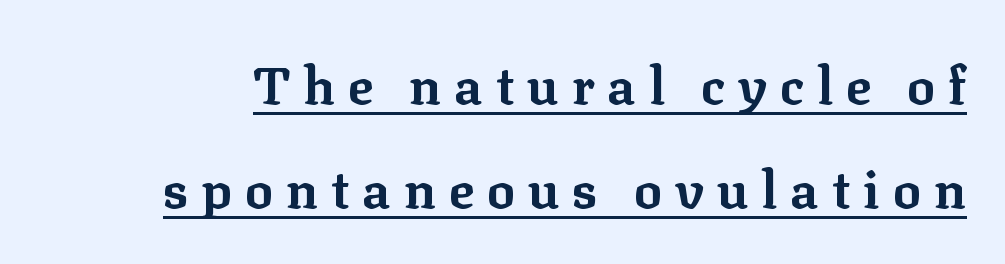
The face used here is proportionally spaced, like ordinary book or web type. Reading down the column, the eye jumps a long way to each next line. Designer's note — italics off, roman on. Decoration check: the copy is underlined. A serif font was chosen for this passage.
